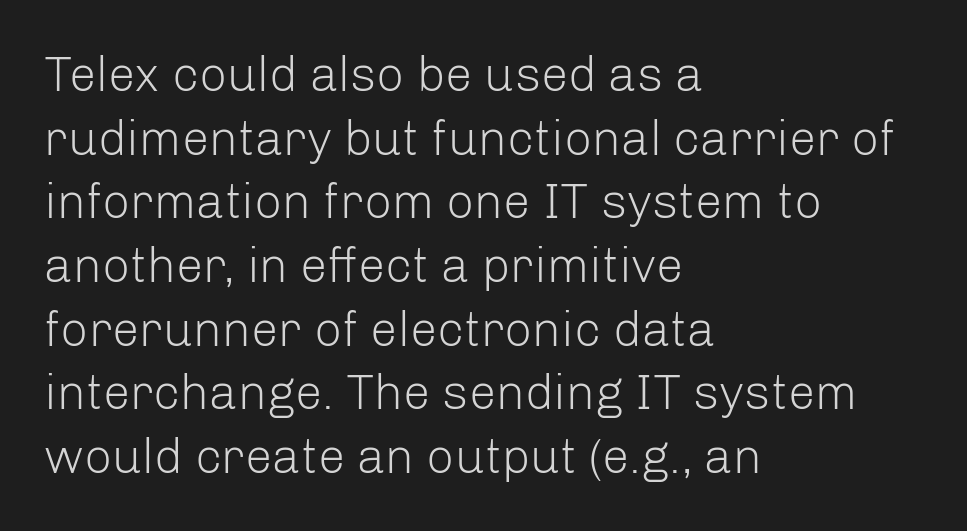
Reading down the column, the eye jumps a familiar distance to each next line. No italicization has been applied; the sample stays upright. The glyphs in this specimen are sans serif. The font sits on the lighter half of the weight spectrum, regular included.
